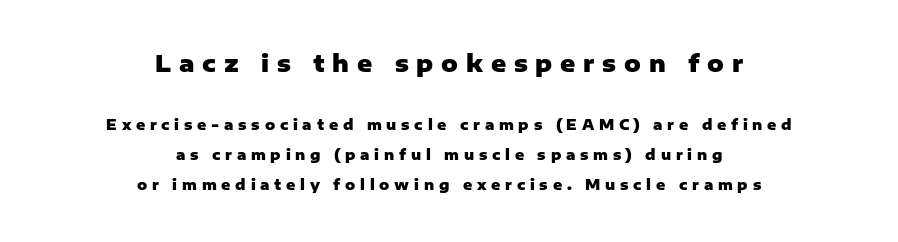
The image shows 23 px bold type, upright; set centered, loose line spacing (2.12x), unusually wide letter spacing (+0.34 em), not underlined; the first (top) block is 1.64x larger.
